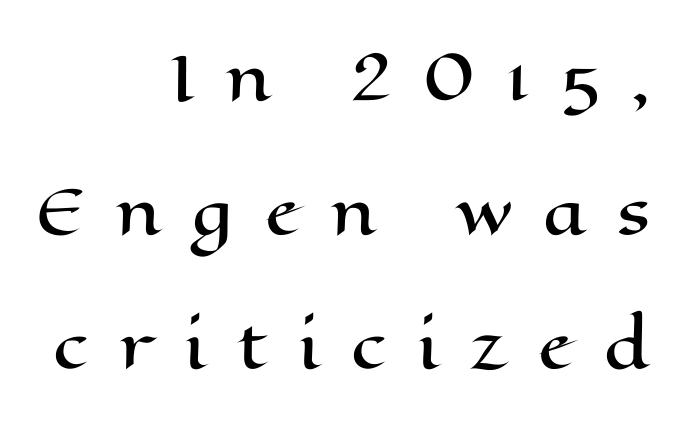
{"italic": "no", "width": "wide", "stroke_contrast": "high", "x_height": "medium", "monospaced": "no", "underline": "no", "align": "right", "line_spacing": "loose", "line_spacing_ratio": 2.2, "letter_spacing": "wide", "letter_spacing_em": 0.5, "glyph_px": 61}
